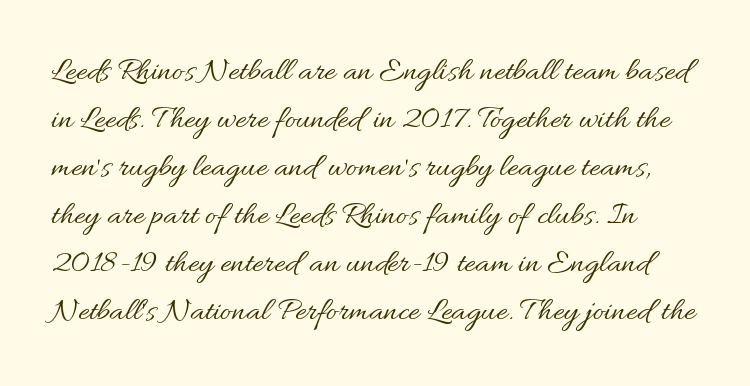
Q: Is the text bold? A: No.
Q: Is the text italic (slanted)? A: Yes.
Q: Is the text underlined? A: No.
Q: Is the spacing between letters normal or unusually wide? A: Normal.
Q: Is the spacing between lines tight, normal or loose? A: Normal.
Q: Width (condensed, normal, or wide)? A: Normal.
Q: Stroke contrast? A: Medium.
Q: x-height? A: Small.
Q: Monospaced? A: No.
